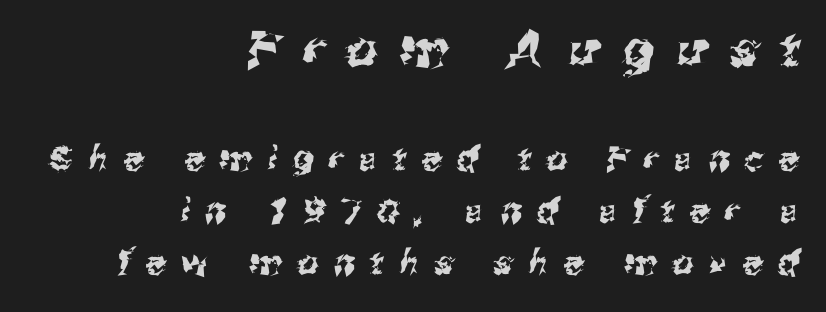
Unlike a traditional serif, this face leaves its strokes unadorned. Layout note: lines flush right. Is this a fixed-width face? No — the glyphs have proportional, varying widths. A clean baseline with only descenders dipping below it. Normally led — the rows are evenly, conventionally spaced. Students, note that the glyphs here are deliberately spaced far apart.
